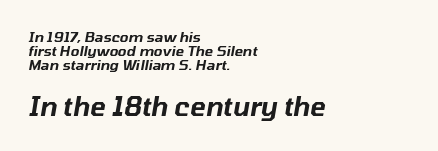
The image shows 26 px text type, italic (leaning right); set left-aligned, tight line spacing (0.99x), normal letter spacing, not underlined; the second (bottom) block is 1.86x larger.
